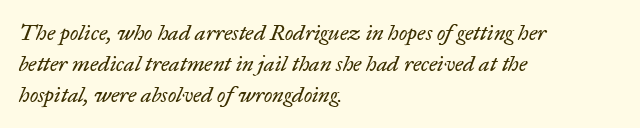
The image shows 22 px text type, italic (leaning right); set left-aligned, normal line spacing (1.4x), normal letter spacing, not underlined.
